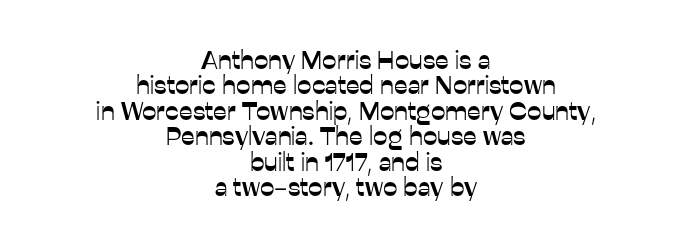
This rendering uses center alignment, leaving both contours irregular but symmetric. Only glyphs here, with clear space below each row. Honestly, the rows look squashed on top of each other. Between one letter and the next there's only the usual sliver of space.
